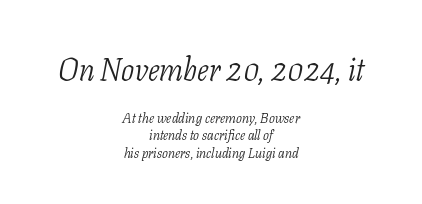
The block of text has a typical density, with ordinary space between rows. Large over small — that's the arrangement of the two blocks here. These lines are composed in type with serifs. Just letters on the line, the space beneath them empty. A typesetter would call this zero additional tracking. These lines are centered, leaving both edges ragged.
